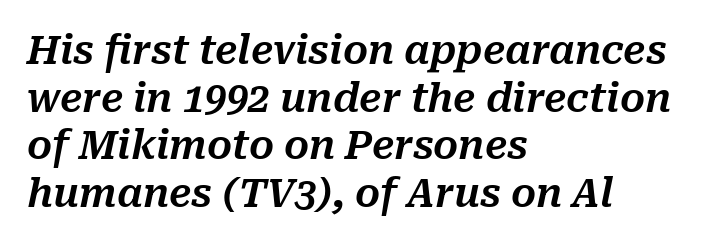
{"italic": "yes", "lean": "right", "slant_degrees": 10, "width": "normal", "stroke_contrast": "medium", "x_height": "medium", "monospaced": "no", "underline": "no", "align": "left", "line_spacing_ratio": 1.22, "letter_spacing": "normal", "letter_spacing_em": 0.0, "glyph_px": 39}
